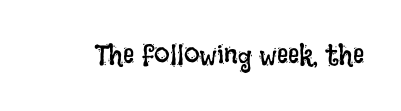
The rendering uses natural spacing where letterforms have individual widths. No italicization has been applied; the sample stays upright. Vertical stems look standard width or narrower in stroke. Default kerning and tracking; the words read as compact shapes.
